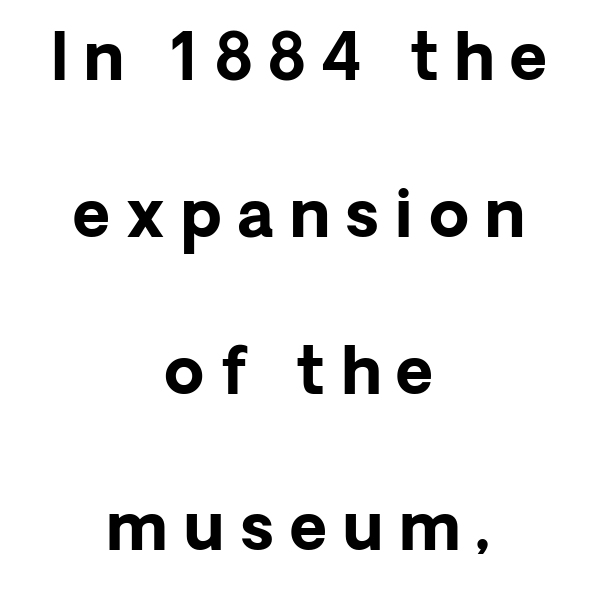
Posture: upright roman. Pretty heavy lettering here — definitely bold. Lines of text with bare space underneath. You could not count columns in this text — the font is proportionally spaced.
